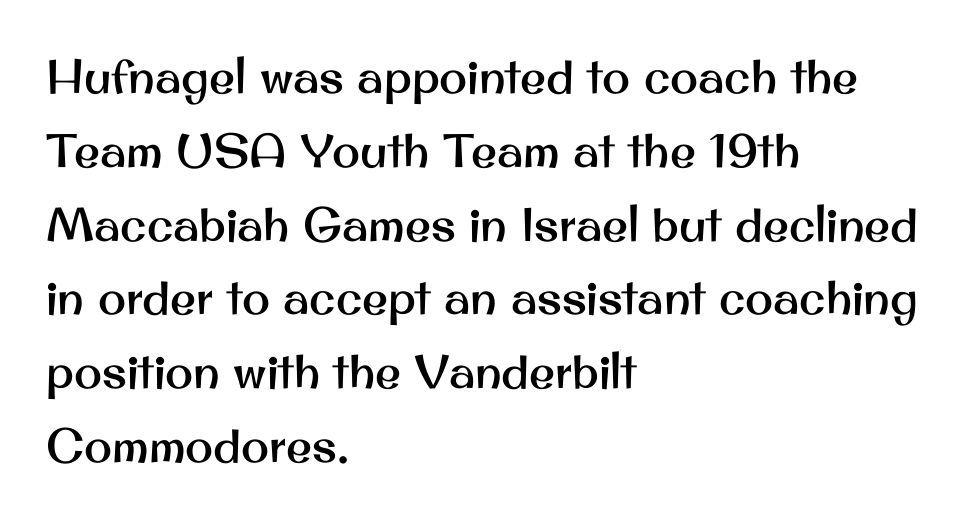
The image shows 47 px sans-serif type, upright; set left-aligned, normal line spacing (1.57x), normal letter spacing, not underlined; medium stroke contrast and a small x-height.
